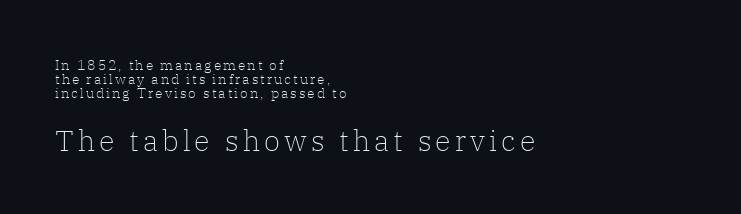
The characters are drawn with everyday or finer stroke widths. Small over large — that's the arrangement of the two blocks here. The space directly below the letters is spotless. Leading is clearly below the norm, producing a dense column.
